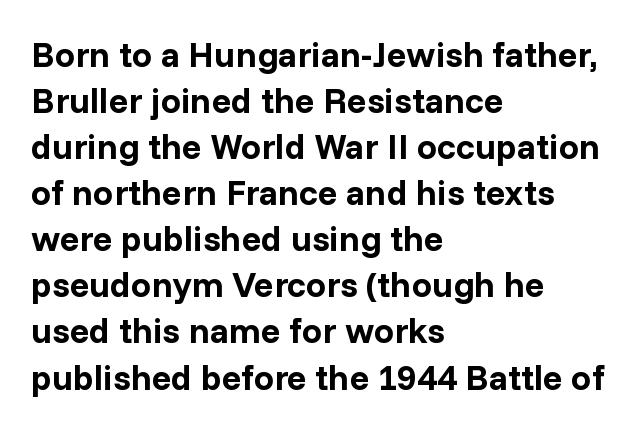
{"serif": "no", "italic": "no", "bold": "yes", "weight": "bold", "width": "normal", "stroke_contrast": "low", "x_height": "medium", "monospaced": "no", "underline": "no", "align": "left", "line_spacing": "normal", "line_spacing_ratio": 1.28, "letter_spacing": "normal", "letter_spacing_em": 0.0, "glyph_px": 36}
